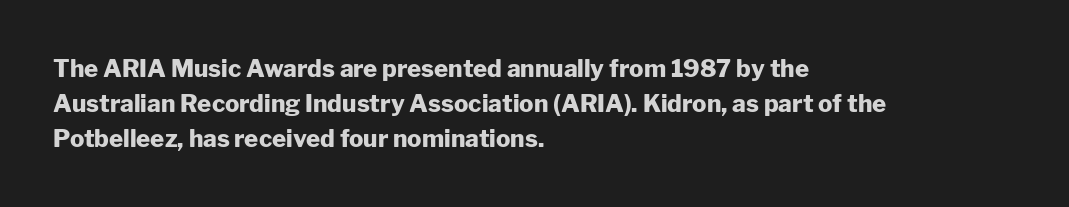
The image shows 24 px bold type, upright; set left-aligned, normal line spacing (1.46x), normal letter spacing, not underlined.
